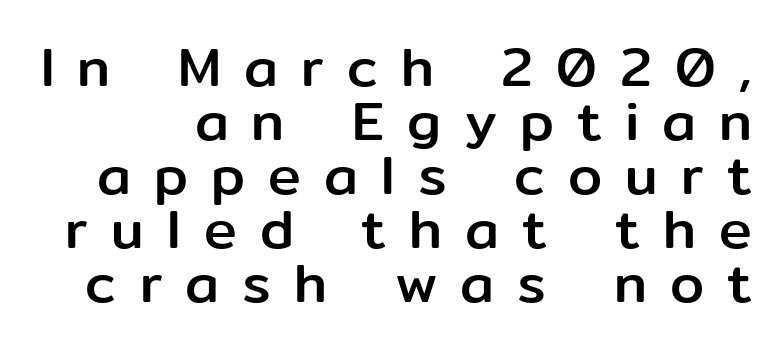
Q: Is the text italic (slanted)? A: No, it is upright.
Q: Is the typeface a serif or a sans-serif typeface? A: Sans-serif.
Q: Is the text underlined? A: No.
Q: Is the spacing between letters normal or unusually wide? A: Unusually wide.
Q: Is the spacing between lines tight, normal or loose? A: Tight.
Q: Width (condensed, normal, or wide)? A: Normal.
Q: Stroke contrast? A: Low.
Q: x-height? A: Medium.
Q: Monospaced? A: No.
